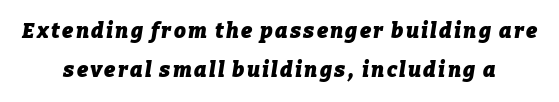
Q: Is the text bold? A: Yes.
Q: Is the text italic (slanted)? A: Yes, it leans right by about 9 degrees.
Q: Is the text underlined? A: No.
